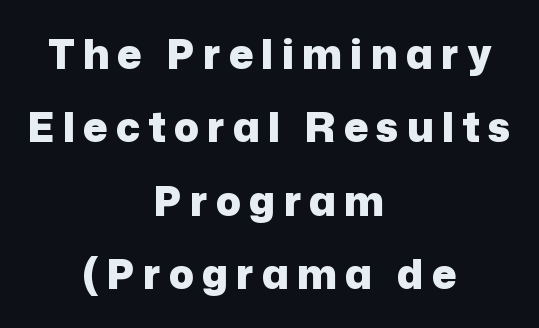
Style check: upright. Check under the words: just untouched page. The typesetter chose a symmetrical, centered arrangement here. These lines carry a lot of weight — the face is fully bold. Display-style spreading of the glyphs; the letterfit is very open. Observe the absence of serifs on each vertical stroke in this sample.
